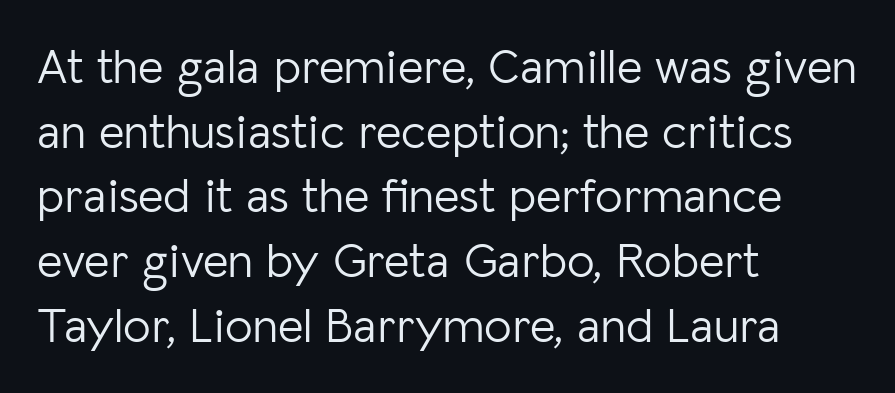
Alignment: flush left. Weight: in the light-to-regular range. Each letter's strokes conclude bluntly, with no projecting serifs. The baseline area is clear.
